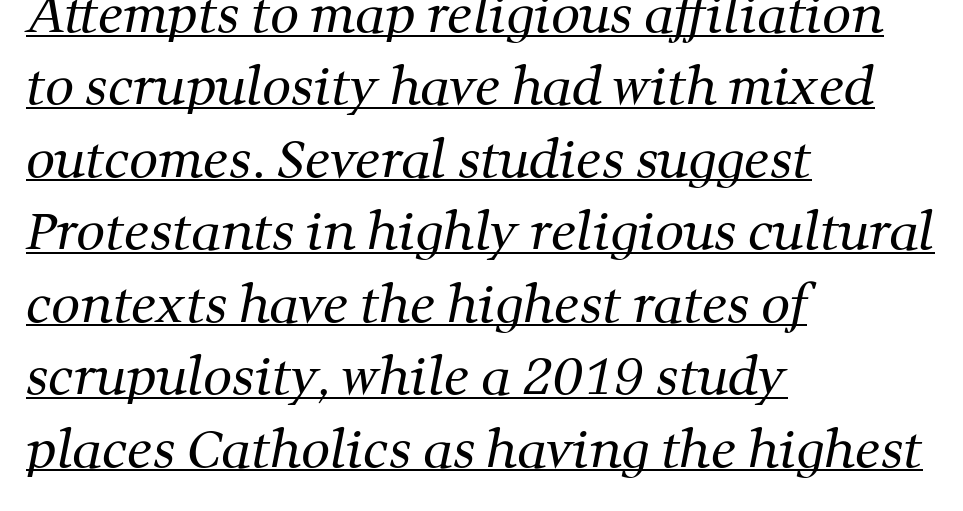
The image shows 51 px regular-weight serif type; set left-aligned, normal line spacing (1.42x), normal letter spacing, underlined; medium stroke contrast and a medium x-height.
